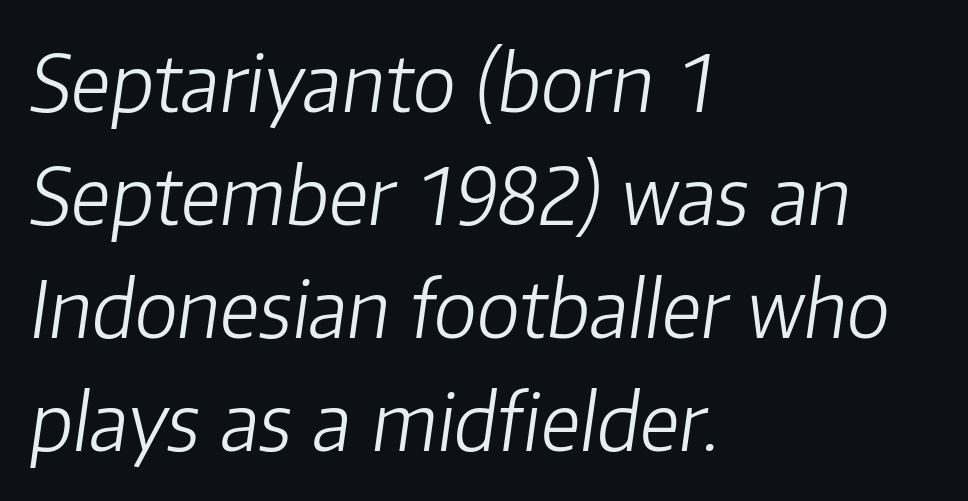
The image shows 78 px light type, italic (leaning right); set left-aligned, normal line spacing (1.45x), normal letter spacing, not underlined; low stroke contrast and a medium x-height.
